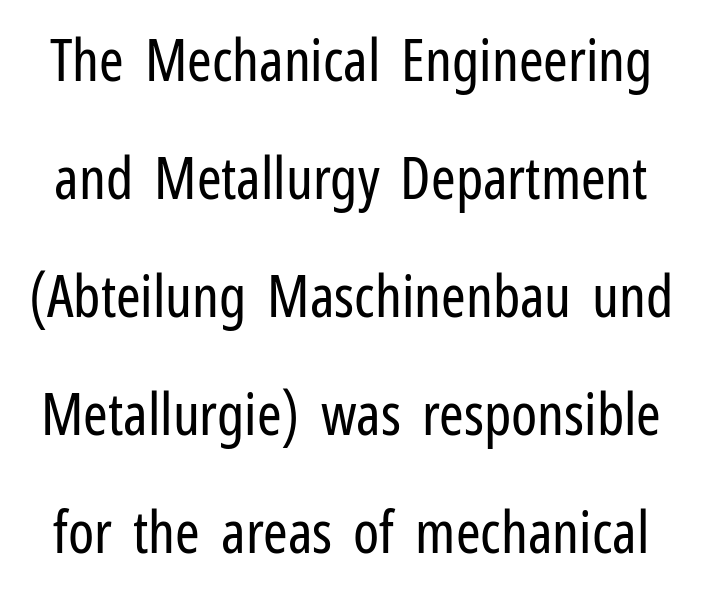
The strokes carry an ordinary text weight at most. The rendering shows plain stroke endings on the letterforms — a sans-serif design. Proportional: the letters do not fall into vertical columns. Quick note: underline off.
